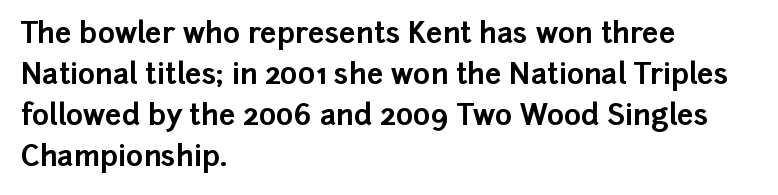
The image shows 29 px bold sans-serif type, upright; set left-aligned, normal line spacing (1.41x), normal letter spacing, not underlined; low stroke contrast and a medium x-height.
